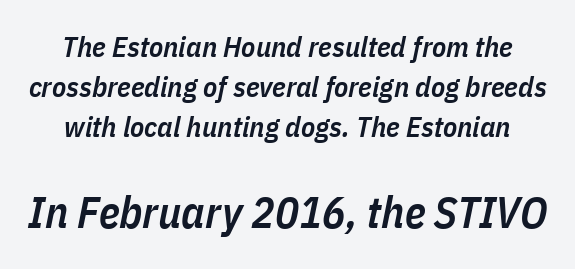
Looks like regular typesetting: each glyph gets only the width it needs. Top chunk: small. Bottom chunk: large. The type is set solid horizontally, with unmodified tracking. Bold? Not quite — semibold, heavier than regular but stopping short. Baseline-to-baseline distance is the conventional proportion of letter height. Style check: oblique.
